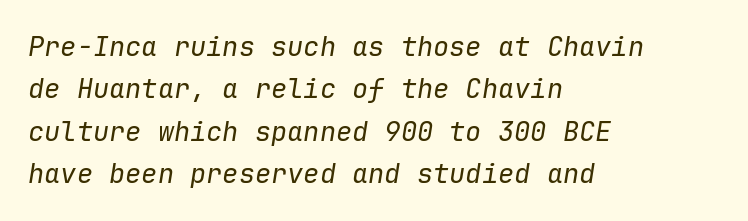
{"italic": "yes", "lean": "right", "slant_degrees": 9, "bold": "no", "underline": "no", "align": "left", "line_spacing": "normal", "line_spacing_ratio": 1.57, "letter_spacing": "normal", "letter_spacing_em": 0.0, "glyph_px": 27}
